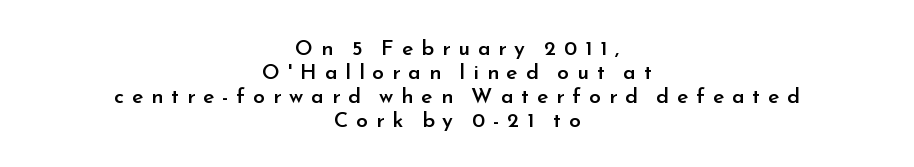
The image shows 21 px text type, upright; set centered, tight line spacing (1.14x), unusually wide letter spacing (+0.38 em), not underlined.
